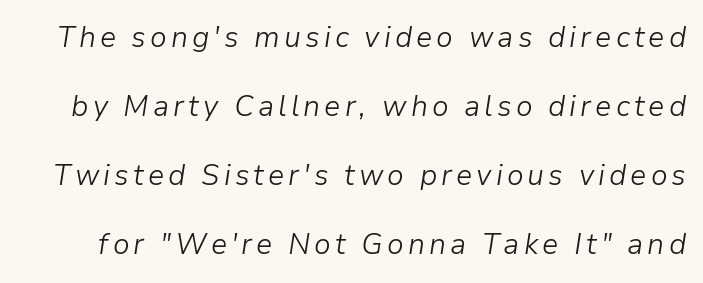
Q: Is the text bold? A: No.
Q: Is the text italic (slanted)? A: Yes, it leans right by about 9 degrees.
Q: Is the text underlined? A: No.
Q: Is the spacing between lines tight, normal or loose? A: Loose.
Q: Width (condensed, normal, or wide)? A: Normal.
Q: Stroke contrast? A: Low.
Q: x-height? A: Medium.
Q: Monospaced? A: No.
